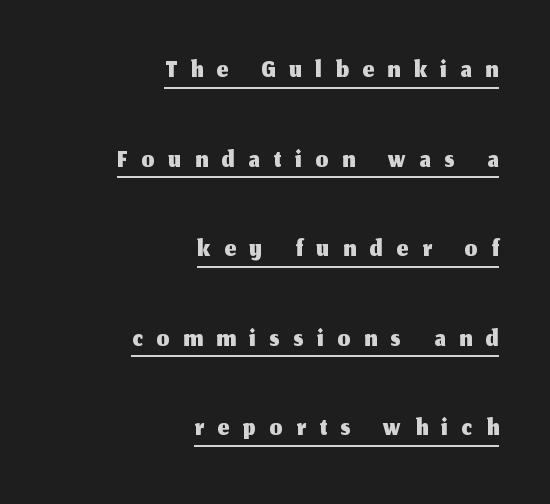
Q: Is the text italic (slanted)? A: No, it is upright.
Q: Is the typeface a serif or a sans-serif typeface? A: Sans-serif.
Q: Is the text underlined? A: Yes.
Q: How is the paragraph aligned? A: Right-aligned.
Q: Is the spacing between letters normal or unusually wide? A: Unusually wide.
Q: Is the spacing between lines tight, normal or loose? A: Loose.
Q: Width (condensed, normal, or wide)? A: Normal.
Q: Stroke contrast? A: Medium.
Q: x-height? A: Medium.
Q: Monospaced? A: No.
